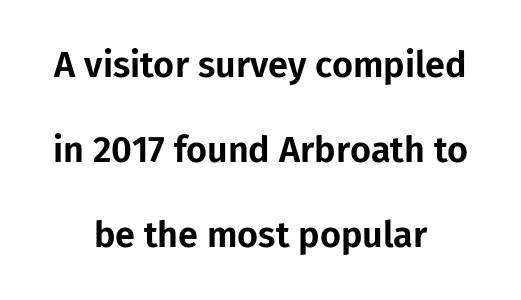
{"serif": "no", "italic": "no", "width": "normal", "stroke_contrast": "low", "x_height": "medium", "monospaced": "no", "underline": "no", "align": "center", "line_spacing": "loose", "line_spacing_ratio": 2.36, "letter_spacing": "normal", "letter_spacing_em": 0.0, "glyph_px": 36}
